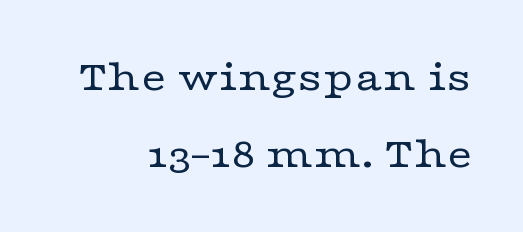
The image shows 45 px regular-weight, wide serif type, upright; set right-aligned, line spacing 1.71x, normal letter spacing, not underlined; low stroke contrast and a medium x-height.
